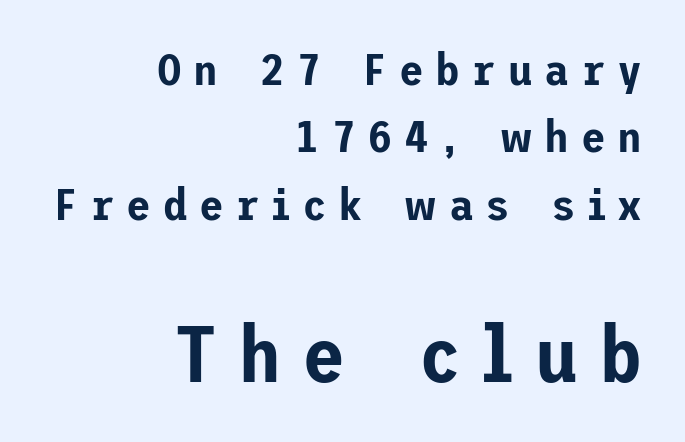
Q: Is the text italic (slanted)? A: No, it is upright.
Q: Is the typeface a serif or a sans-serif typeface? A: Sans-serif.
Q: Is the text underlined? A: No.
Q: How is the paragraph aligned? A: Right-aligned.
Q: Is the spacing between letters normal or unusually wide? A: Unusually wide.
Q: Is the spacing between lines tight, normal or loose? A: Normal.
Q: Which block of text is set in a larger size, the first (top) or the second (bottom)? A: The second (bottom) one.
Q: Width (condensed, normal, or wide)? A: Normal.
Q: Stroke contrast? A: Low.
Q: x-height? A: Medium.
